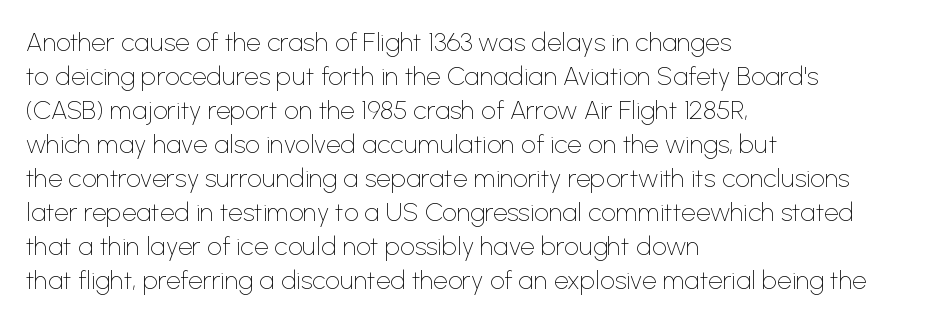
{"italic": "no", "bold": "no", "underline": "no", "align": "left", "line_spacing": "normal", "line_spacing_ratio": 1.31, "letter_spacing": "normal", "letter_spacing_em": 0.0, "glyph_px": 26}
